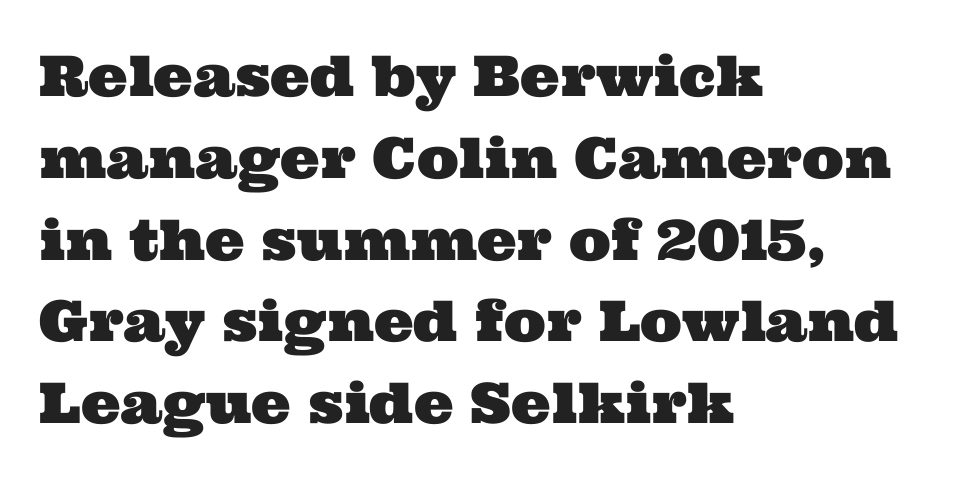
{"serif": "yes", "width": "wide", "stroke_contrast": "medium", "x_height": "medium", "monospaced": "no", "underline": "no", "align": "left", "line_spacing": "normal", "line_spacing_ratio": 1.46, "letter_spacing": "normal", "letter_spacing_em": 0.0, "glyph_px": 56}
